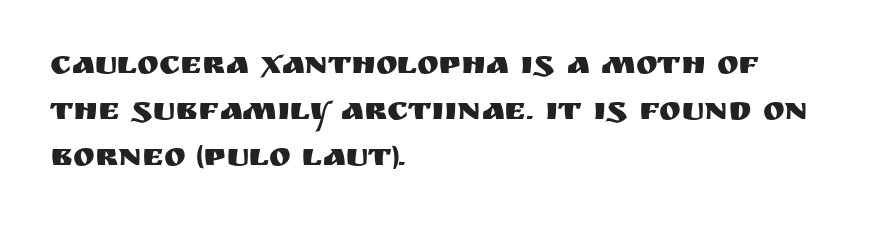
The image shows 33 px sans-serif type, upright; set left-aligned, normal line spacing (1.39x), normal letter spacing, not underlined; medium stroke contrast and a large x-height.
